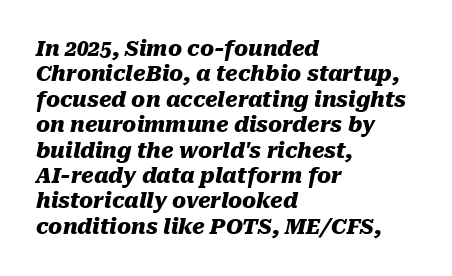
{"italic": "yes", "lean": "right", "slant_degrees": 10, "bold": "yes", "underline": "no", "align": "left", "line_spacing_ratio": 1.21, "letter_spacing": "normal", "letter_spacing_em": 0.0, "glyph_px": 21}
